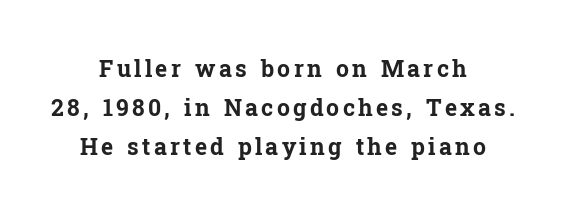
Posture: upright roman. The compositor balanced each line on the midline. Weight: bold. Notice how descenders clear the ascenders below comfortably — that's standard leading. Each row of text sits above clean, open space.
